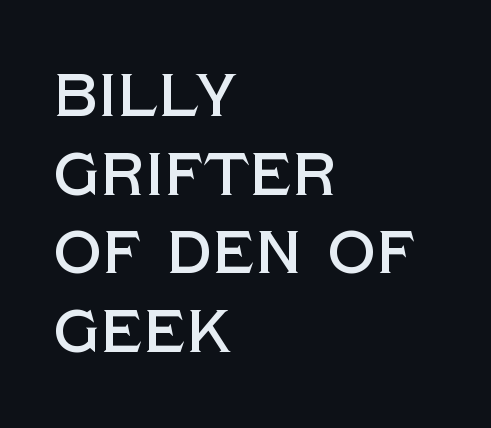
Vertical strokes here are truly vertical. Nothing unusual about the tracking: characters are spaced as the font intends. If you measured baseline to baseline, you'd find a middling distance. A typesetter would call this proportional, since set widths differ per character. Nope, no serifs anywhere on these letters.
